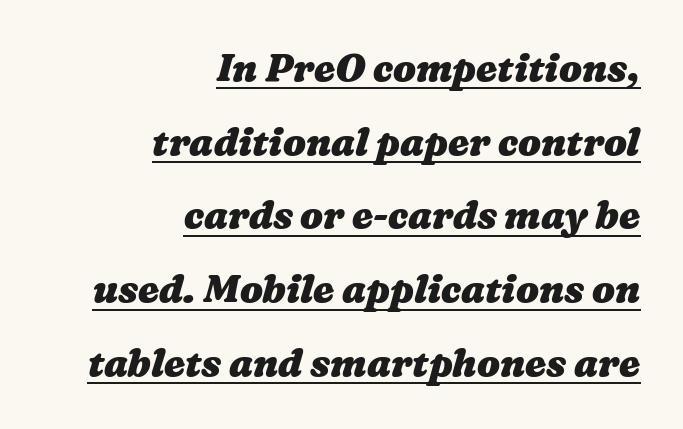
{"bold": "yes", "weight": "heavy", "width": "wide", "stroke_contrast": "medium", "x_height": "medium", "monospaced": "no", "underline": "yes", "align": "right", "line_spacing": "loose", "line_spacing_ratio": 1.94, "letter_spacing": "normal", "letter_spacing_em": 0.0, "glyph_px": 38}
